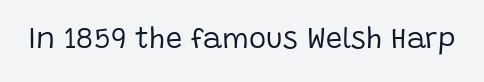
Q: Is the text bold? A: No.
Q: Is the text italic (slanted)? A: No, it is upright.
Q: Is the typeface a serif or a sans-serif typeface? A: Sans-serif.
Q: Is the text underlined? A: No.
Q: Is the spacing between letters normal or unusually wide? A: Normal.
Q: Width (condensed, normal, or wide)? A: Normal.
Q: Stroke contrast? A: Low.
Q: x-height? A: Large.
Q: Monospaced? A: No.
